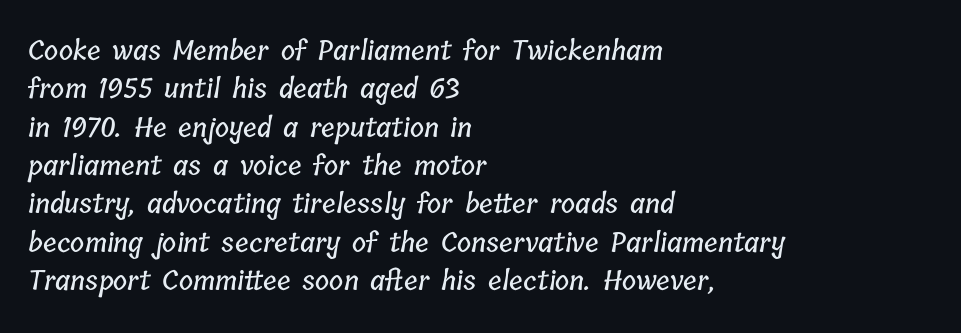
Q: Is the text underlined? A: No.
Q: How is the paragraph aligned? A: Left-aligned.
Q: Is the spacing between letters normal or unusually wide? A: Normal.
Q: Is the spacing between lines tight, normal or loose? A: Normal.
